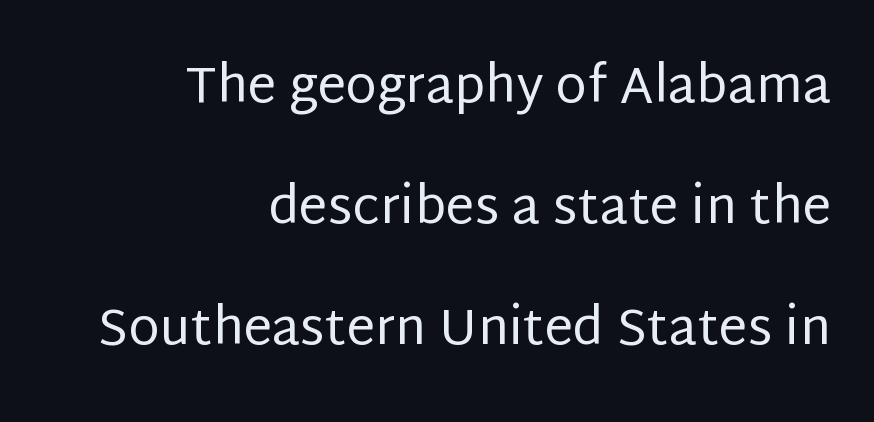
The image shows 51 px regular-weight sans-serif type, upright; set right-aligned, loose line spacing (2.37x), normal letter spacing, not underlined; low stroke contrast and a large x-height.
